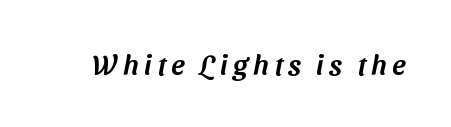
{"serif": "no", "width": "normal", "stroke_contrast": "medium", "x_height": "medium", "monospaced": "no", "underline": "no", "glyph_px": 28}
